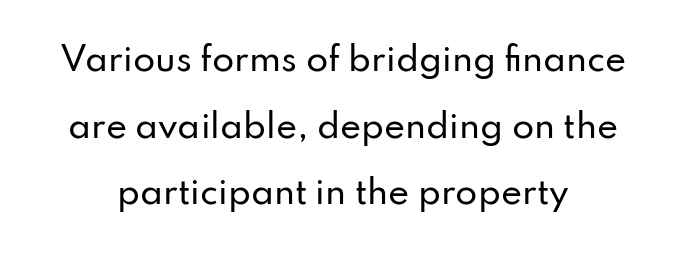
Q: Is the text italic (slanted)? A: No, it is upright.
Q: Is the typeface a serif or a sans-serif typeface? A: Sans-serif.
Q: Is the text underlined? A: No.
Q: How is the paragraph aligned? A: Centered.
Q: Is the spacing between letters normal or unusually wide? A: Normal.
Q: Is the spacing between lines tight, normal or loose? A: Loose.
Q: Width (condensed, normal, or wide)? A: Normal.
Q: Stroke contrast? A: Low.
Q: x-height? A: Small.
Q: Monospaced? A: No.
